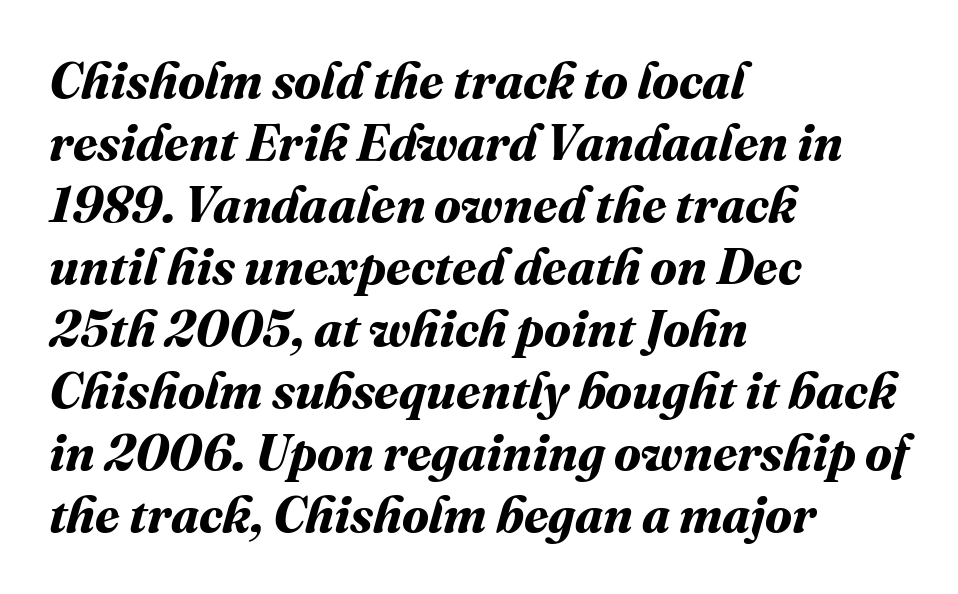
The image shows 50 px bold type; set left-aligned, line spacing 1.24x, normal letter spacing, not underlined; medium stroke contrast and a medium x-height.
